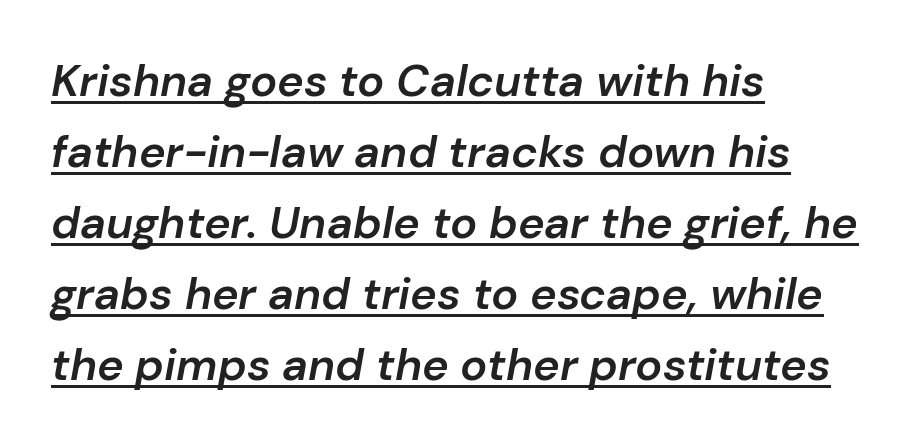
The image shows 45 px semibold type, italic (leaning right); set left-aligned, normal line spacing (1.58x), normal letter spacing, underlined; low stroke contrast and a medium x-height.
